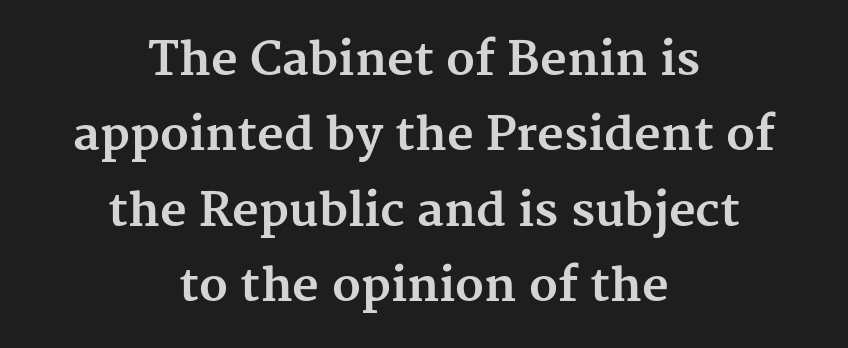
A typesetter would mark this as roman, not italic. This sample has the flowing, uneven cadence of proportional lettering. Weight: bold. Words float on clear page, feet unadorned. A normal amount of white space separates one row of letters from the next. The whitespace from short lines is split evenly between both sides.
